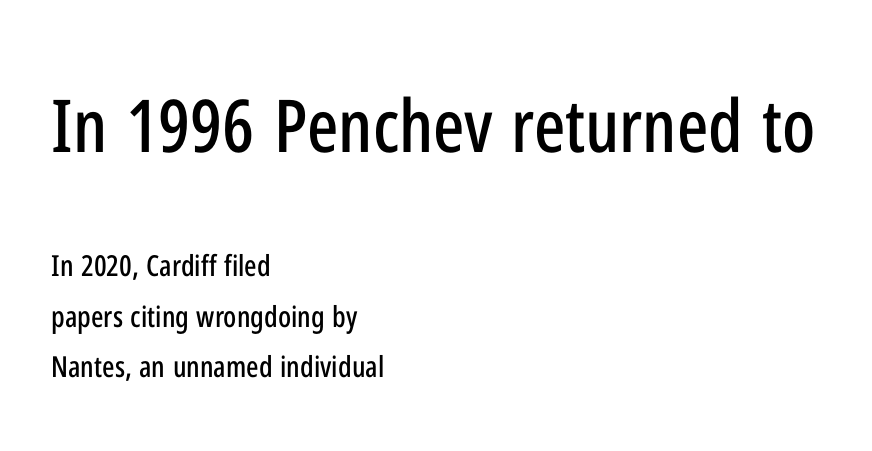
The image shows 73 px condensed sans-serif type, upright; set left-aligned, line spacing 1.74x, normal letter spacing, not underlined; the first (top) block is 2.52x larger; low stroke contrast and a medium x-height.
